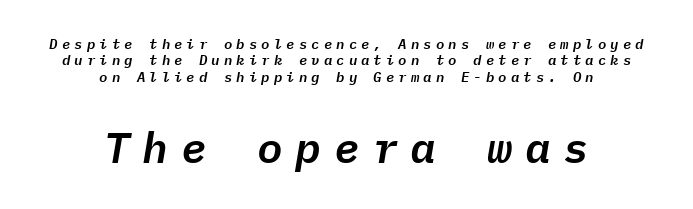
{"italic": "yes", "lean": "right", "slant_degrees": 9, "width": "normal", "stroke_contrast": "low", "x_height": "medium", "monospaced": "yes", "underline": "no", "align": "center", "line_spacing_ratio": 1.17, "letter_spacing": "wide", "letter_spacing_em": 0.29, "larger_block": "second", "size_ratio": 3.07, "glyph_px": 43}
